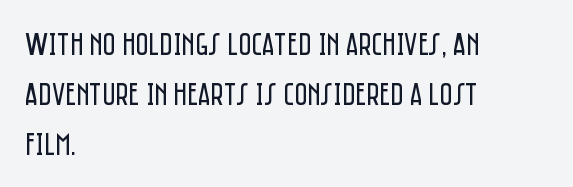
{"serif": "no", "italic": "no", "bold": "no", "weight": "regular", "width": "condensed", "stroke_contrast": "low", "x_height": "large", "monospaced": "no", "underline": "no", "align": "left", "line_spacing": "normal", "line_spacing_ratio": 1.56, "letter_spacing": "normal", "letter_spacing_em": 0.0, "glyph_px": 32}
